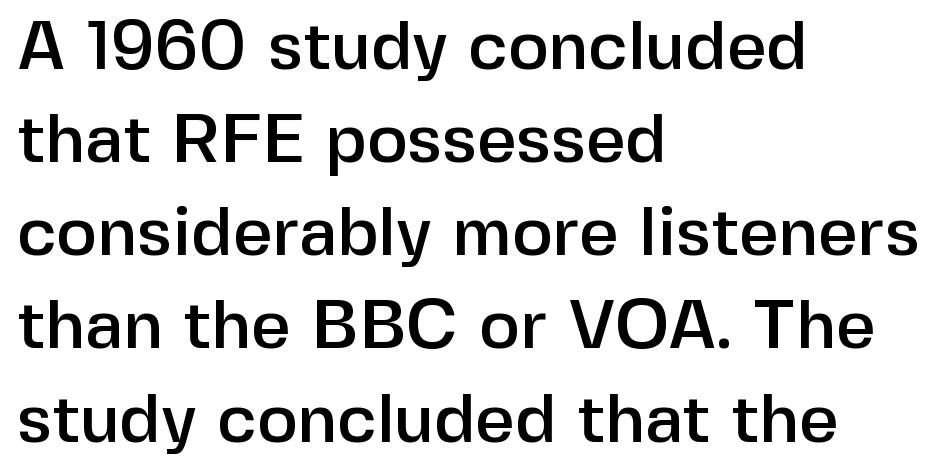
The image shows 69 px sans-serif type, upright; set left-aligned, normal line spacing (1.35x), normal letter spacing, not underlined; low stroke contrast and a medium x-height.
